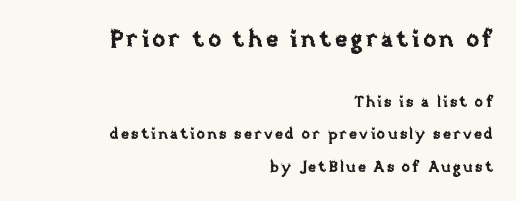
Q: Is the text italic (slanted)? A: No, it is upright.
Q: Is the text underlined? A: No.
Q: How is the paragraph aligned? A: Right-aligned.
Q: Is the spacing between lines tight, normal or loose? A: Loose.
Q: Which block of text is set in a larger size, the first (top) or the second (bottom)? A: The first (top) one.
